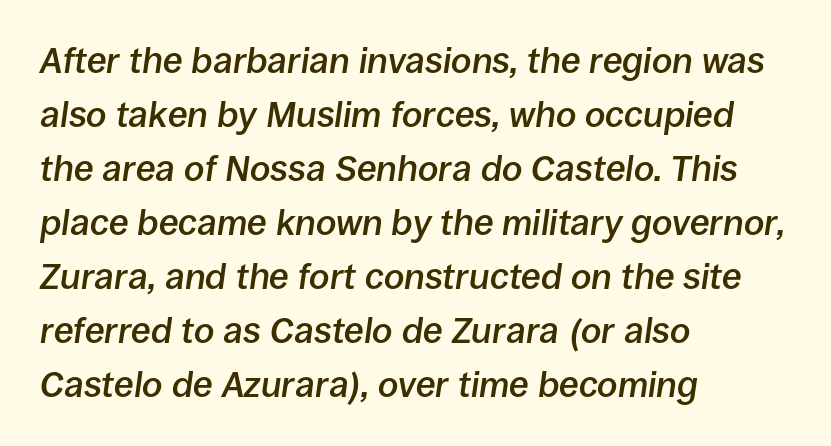
The image shows 36 px semibold type, italic (leaning right); set left-aligned, normal line spacing (1.5x), normal letter spacing, not underlined; low stroke contrast and a large x-height.
